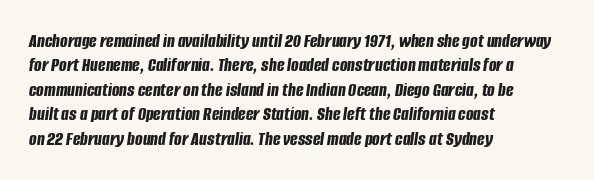
Quick note: italic. These lines keep a tight, regular rhythm from letter to letter. The text block is weighted toward the left margin, trailing off unevenly rightward. In terms of weight, the rendering is a true, heavy bold. Unmarked baselines from the first word to the last.
